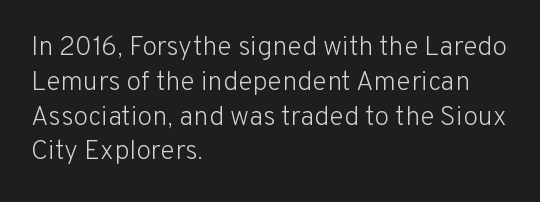
This sample keeps an unexceptional amount of space between lines. Characters remain perfectly vertical along every line. The gap between lines stays unmarked. Is this a heavy cut? Hardly; it is regular or lighter.
